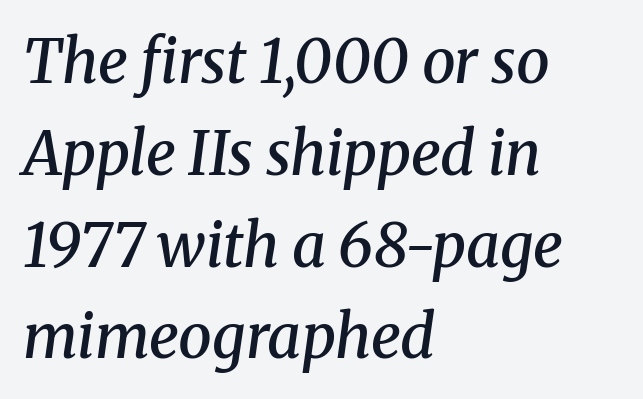
A typesetter would call this proportional, since set widths differ per character. Is the block centered? No — it sits flush against the left margin. This rendering features lettering with no underline. Italic? Definitely — the glyphs are oblique.
